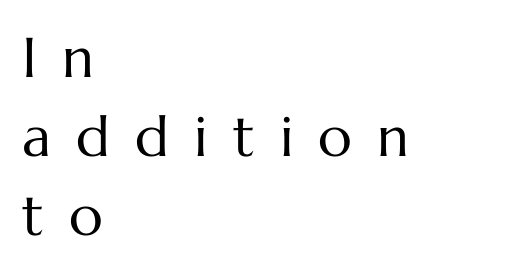
The image shows 56 px regular-weight type, upright; set left-aligned, normal line spacing (1.41x), unusually wide letter spacing (+0.45 em), not underlined; medium stroke contrast and a medium x-height.
